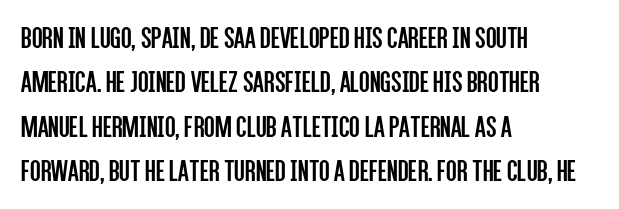
{"serif": "no", "italic": "no", "bold": "no", "weight": "regular", "width": "condensed", "stroke_contrast": "low", "x_height": "large", "monospaced": "no", "underline": "no", "align": "left", "line_spacing": "normal", "line_spacing_ratio": 1.43, "letter_spacing": "normal", "letter_spacing_em": 0.0, "glyph_px": 31}
